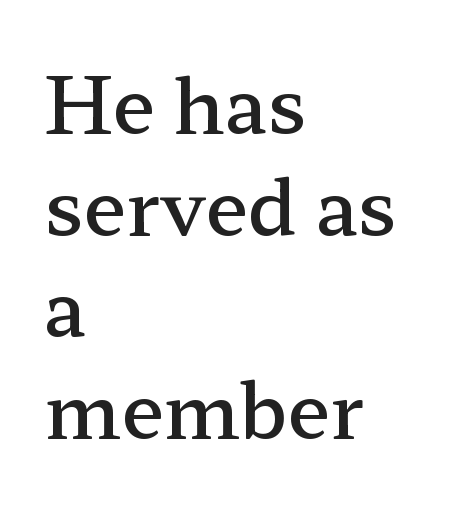
The image shows 77 px semibold, wide serif type, upright; set left-aligned, normal line spacing (1.32x), normal letter spacing, not underlined; low stroke contrast and a medium x-height.
